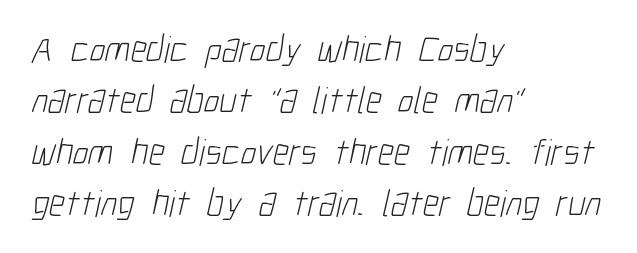
Leftover space on each line is placed entirely after the last word. Stems here are at most as thick as an everyday book face. Whoever set this chose a conventional vertical rhythm. In terms of letterspacing, this is plain default setting. The characters display no serif detailing; their extremities are plain.
